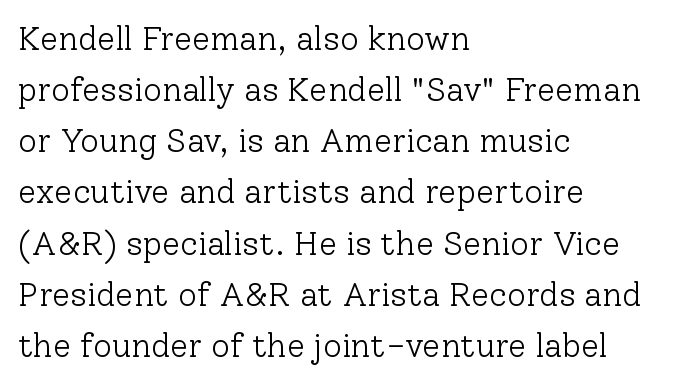
These lines were composed using upright roman letters. The letterforms sit shoulder to shoulder at normal distance. This sample keeps an unexceptional amount of space between lines. Think standard paragraph weight, or any step lighter than that.
